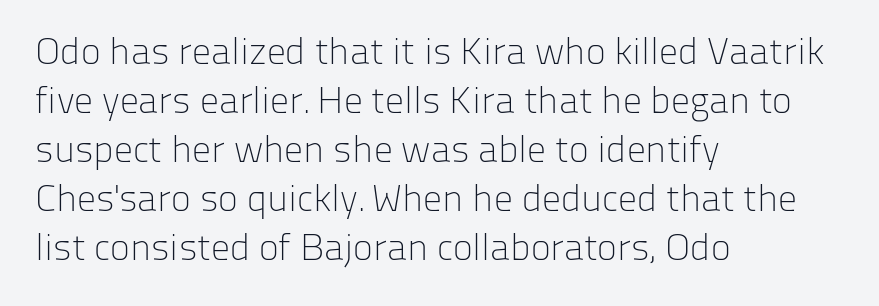
{"serif": "no", "italic": "no", "bold": "no", "weight": "light", "width": "normal", "stroke_contrast": "low", "x_height": "medium", "monospaced": "no", "underline": "no", "align": "left", "line_spacing": "normal", "line_spacing_ratio": 1.29, "letter_spacing": "normal", "letter_spacing_em": 0.0, "glyph_px": 38}
